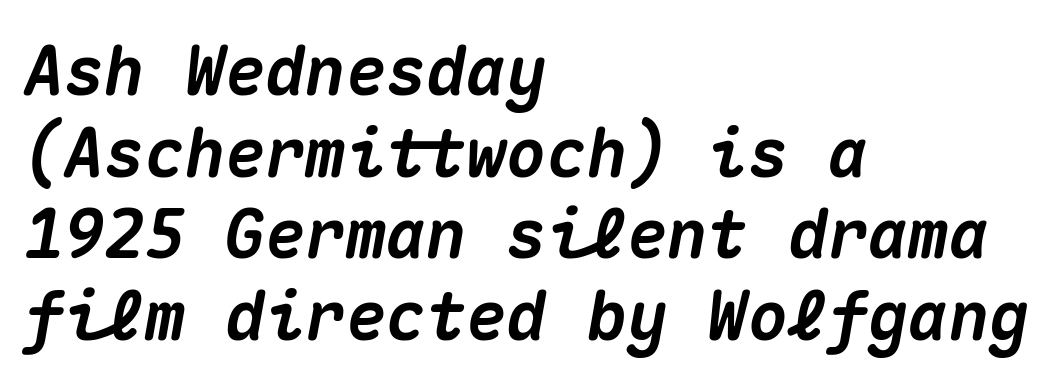
The image shows 67 px heavy type, italic (leaning right), monospaced; set left-aligned, line spacing 1.22x, normal letter spacing, not underlined; medium stroke contrast and a medium x-height.
